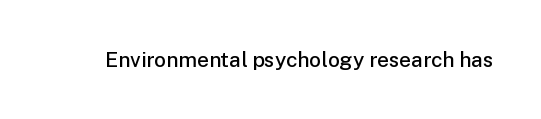
{"italic": "no", "bold": "semi", "underline": "no", "letter_spacing": "normal", "letter_spacing_em": 0.0, "glyph_px": 21}
